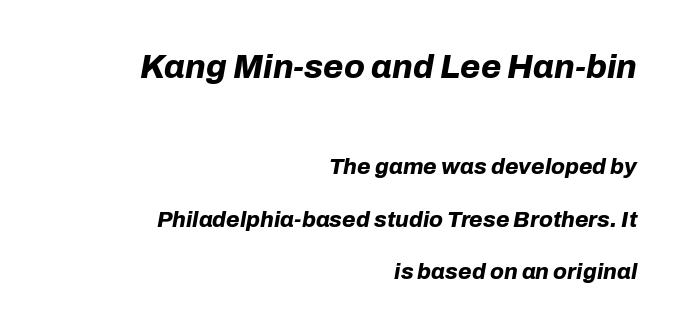
Anything drawn beneath the words? Only blank space. Rows of type keep a wide berth in the vertical direction. Size hierarchy here favors the leading block over the trailing one. There's an unmistakable incline to the writing here. Is the letter spacing exaggerated? No — it looks like the ordinary default. Line ends are locked; line starts wander.
